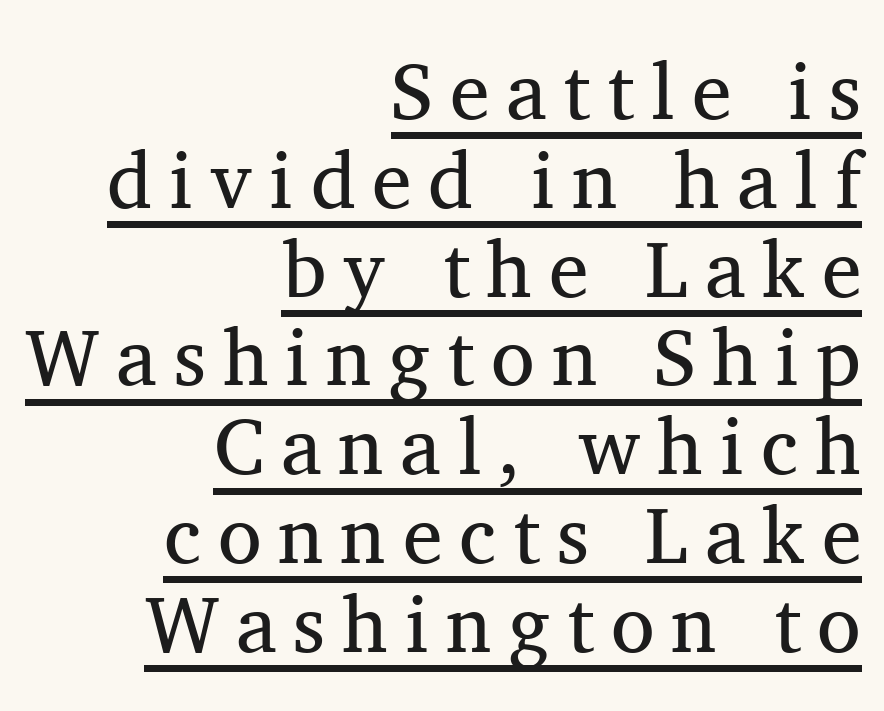
{"serif": "yes", "italic": "no", "bold": "no", "weight": "regular", "width": "normal", "stroke_contrast": "medium", "x_height": "medium", "monospaced": "no", "underline": "yes", "align": "right", "line_spacing": "tight", "line_spacing_ratio": 1.11, "letter_spacing": "wide", "letter_spacing_em": 0.21, "glyph_px": 80}
